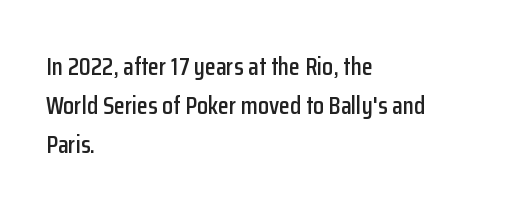
The image shows 25 px text type, upright; set left-aligned, normal line spacing (1.56x), normal letter spacing, not underlined.
